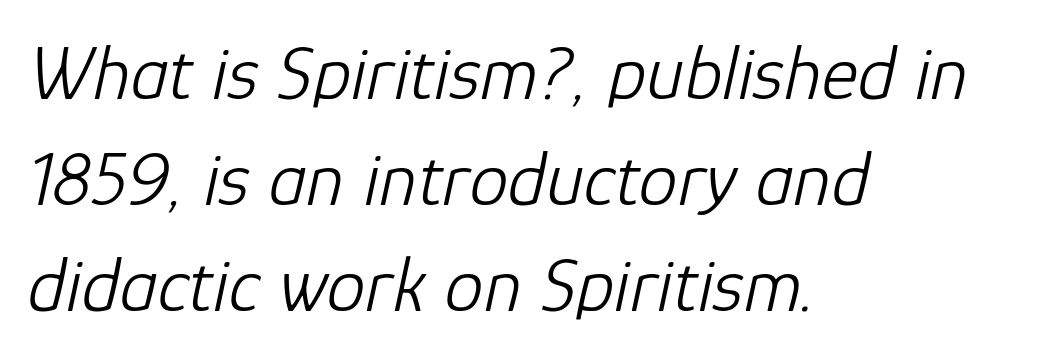
Think of a printed novel: that variable character pitch is what you see here. Plain, unruled lines of type. This reads as an unemphasized weight, regular at the heaviest. The gaps between neighbouring characters are ordinary and unremarkable.
